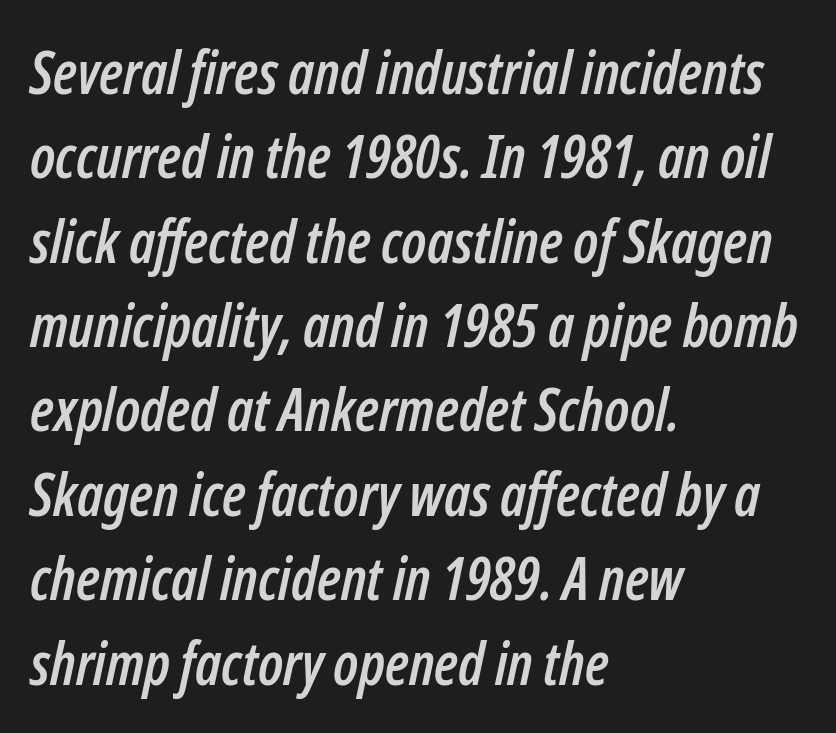
Q: Is the text italic (slanted)? A: Yes, it leans right by about 12 degrees.
Q: Is the text underlined? A: No.
Q: How is the paragraph aligned? A: Left-aligned.
Q: Is the spacing between letters normal or unusually wide? A: Normal.
Q: Is the spacing between lines tight, normal or loose? A: Normal.
Q: Width (condensed, normal, or wide)? A: Condensed.
Q: Stroke contrast? A: Low.
Q: x-height? A: Medium.
Q: Monospaced? A: No.
